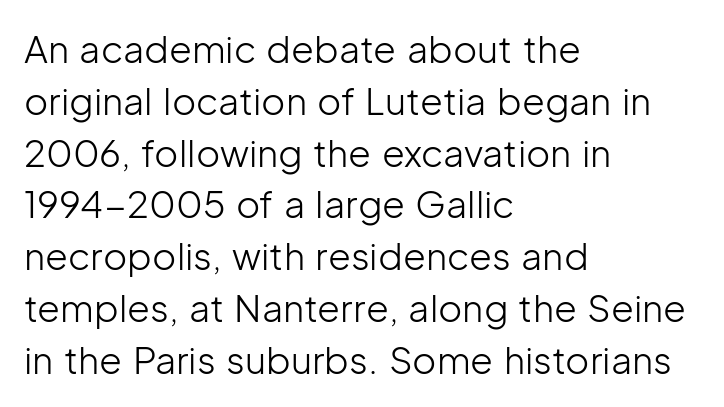
To sum up the face: it is a sans, with no serifs. Tracking value appears to be zero — textbook default spacing. Notice how the passage keeps a crisp vertical edge on the left only. A typesetter would mark this as roman, not italic. Descenders hang freely into open space. These lines sit exactly where default settings would place them.
